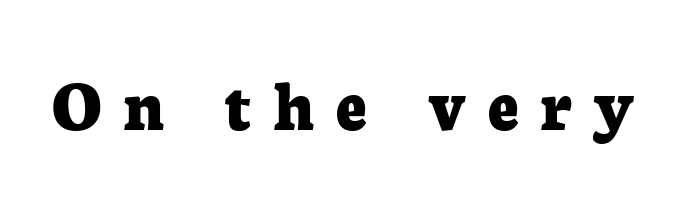
The image shows 75 px bold serif type, upright; set unusually wide letter spacing (+0.3 em), not underlined; low stroke contrast and a medium x-height.
